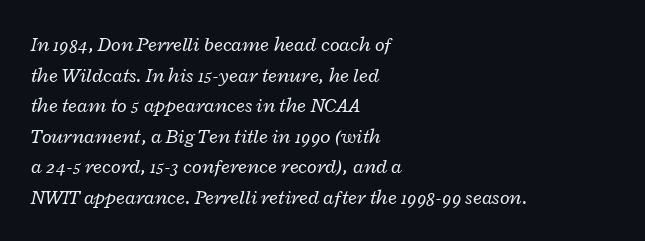
The image shows 20 px text type, italic (leaning right); set left-aligned, normal line spacing (1.53x), normal letter spacing, not underlined.
